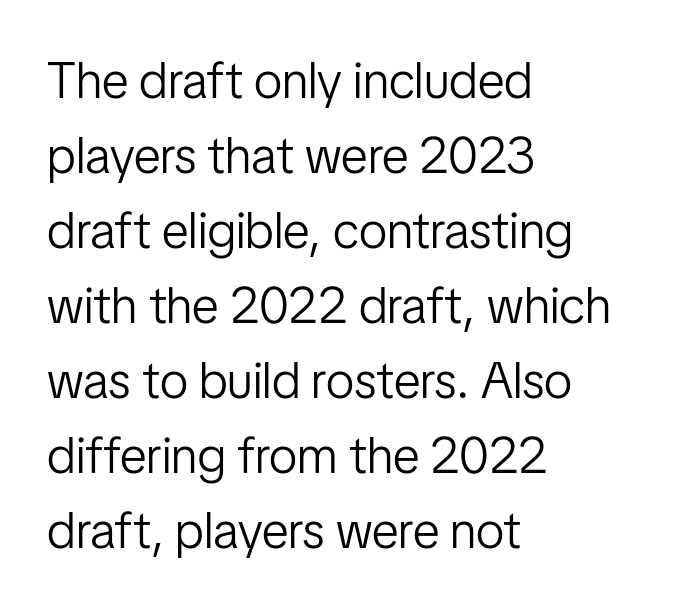
Q: Is the text bold? A: No.
Q: Is the text italic (slanted)? A: No, it is upright.
Q: Is the typeface a serif or a sans-serif typeface? A: Sans-serif.
Q: Is the text underlined? A: No.
Q: How is the paragraph aligned? A: Left-aligned.
Q: Is the spacing between letters normal or unusually wide? A: Normal.
Q: Is the spacing between lines tight, normal or loose? A: Normal.
Q: Width (condensed, normal, or wide)? A: Condensed.
Q: Stroke contrast? A: Low.
Q: x-height? A: Medium.
Q: Monospaced? A: No.
